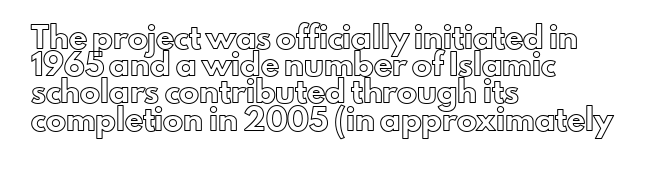
Q: Is the text italic (slanted)? A: No, it is upright.
Q: Is the text underlined? A: No.
Q: How is the paragraph aligned? A: Left-aligned.
Q: Is the spacing between letters normal or unusually wide? A: Normal.
Q: Is the spacing between lines tight, normal or loose? A: Normal.
